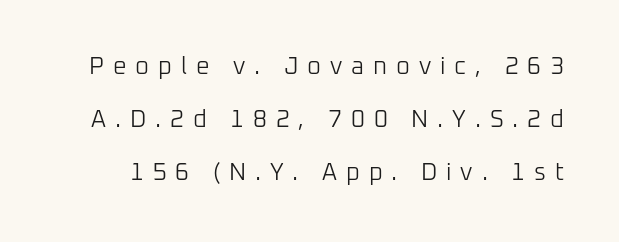
Q: Is the text bold? A: No.
Q: Is the text italic (slanted)? A: No, it is upright.
Q: Is the text underlined? A: No.
Q: Is the spacing between letters normal or unusually wide? A: Unusually wide.
Q: Is the spacing between lines tight, normal or loose? A: Loose.
